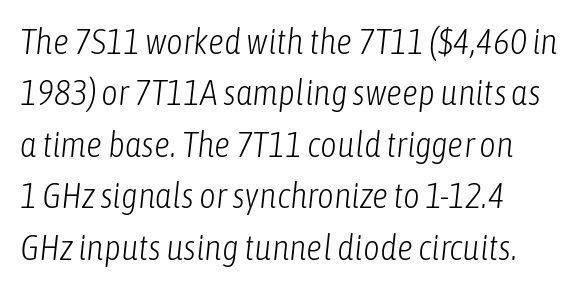
Q: Is the text bold? A: No.
Q: Is the text italic (slanted)? A: Yes, it leans right by about 6 degrees.
Q: Is the text underlined? A: No.
Q: How is the paragraph aligned? A: Left-aligned.
Q: Is the spacing between letters normal or unusually wide? A: Normal.
Q: Is the spacing between lines tight, normal or loose? A: Normal.
Q: Width (condensed, normal, or wide)? A: Condensed.
Q: Stroke contrast? A: Low.
Q: x-height? A: Medium.
Q: Monospaced? A: No.
